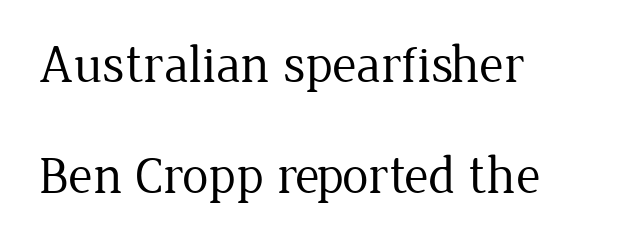
The image shows 53 px regular-weight serif type, upright; set left-aligned, loose line spacing (2.09x), normal letter spacing, not underlined; low stroke contrast and a medium x-height.
